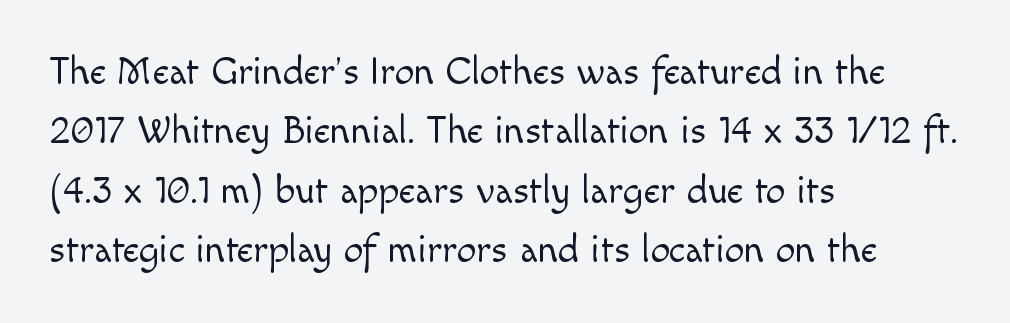
Q: Is the text bold? A: No.
Q: Is the text italic (slanted)? A: No, it is upright.
Q: Is the typeface a serif or a sans-serif typeface? A: Sans-serif.
Q: Is the text underlined? A: No.
Q: How is the paragraph aligned? A: Left-aligned.
Q: Is the spacing between letters normal or unusually wide? A: Normal.
Q: Is the spacing between lines tight, normal or loose? A: Normal.
Q: Width (condensed, normal, or wide)? A: Normal.
Q: x-height? A: Small.
Q: Monospaced? A: No.
